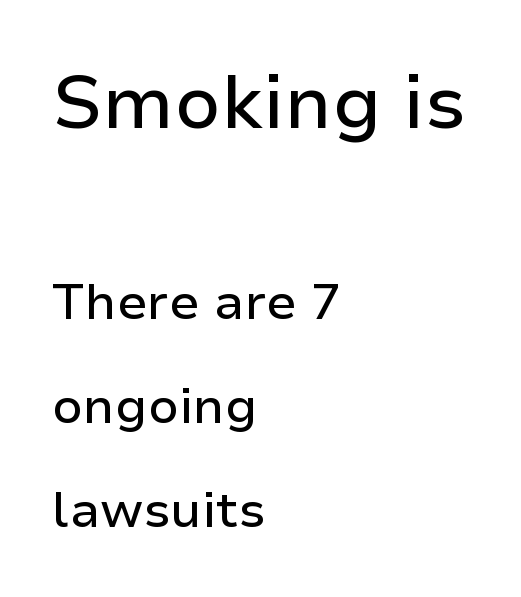
Q: Is the text italic (slanted)? A: No, it is upright.
Q: Is the typeface a serif or a sans-serif typeface? A: Sans-serif.
Q: Is the text underlined? A: No.
Q: How is the paragraph aligned? A: Left-aligned.
Q: Is the spacing between letters normal or unusually wide? A: Normal.
Q: Is the spacing between lines tight, normal or loose? A: Loose.
Q: Which block of text is set in a larger size, the first (top) or the second (bottom)? A: The first (top) one.
Q: Width (condensed, normal, or wide)? A: Normal.
Q: Stroke contrast? A: Low.
Q: x-height? A: Medium.
Q: Monospaced? A: No.
